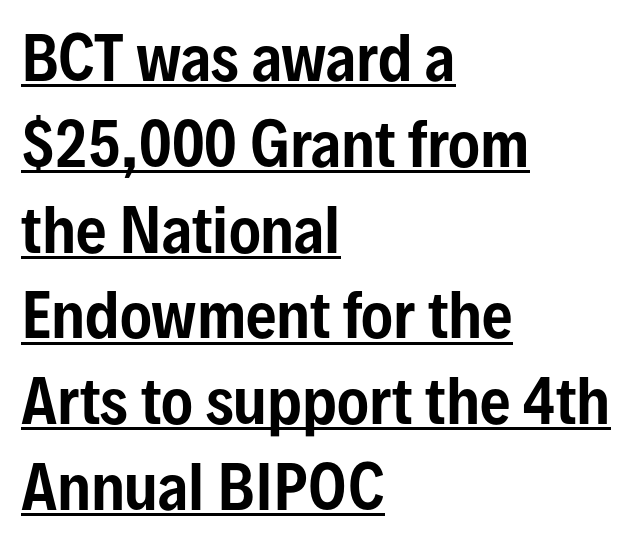
Q: Is the text italic (slanted)? A: No, it is upright.
Q: Is the typeface a serif or a sans-serif typeface? A: Sans-serif.
Q: Is the text underlined? A: Yes.
Q: How is the paragraph aligned? A: Left-aligned.
Q: Is the spacing between letters normal or unusually wide? A: Normal.
Q: Is the spacing between lines tight, normal or loose? A: Normal.
Q: Width (condensed, normal, or wide)? A: Condensed.
Q: Stroke contrast? A: Low.
Q: x-height? A: Medium.
Q: Monospaced? A: No.
